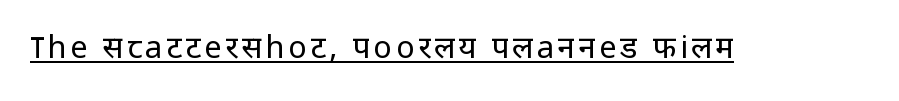
{"serif": "no", "italic": "no", "bold": "no", "weight": "regular", "width": "normal", "stroke_contrast": "low", "x_height": "medium", "monospaced": "no", "underline": "yes", "glyph_px": 31}
